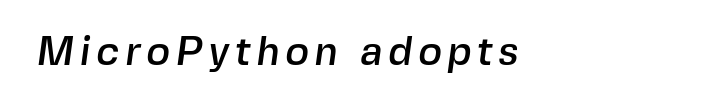
Q: Is the typeface a serif or a sans-serif typeface? A: Sans-serif.
Q: Is the text underlined? A: No.
Q: Width (condensed, normal, or wide)? A: Normal.
Q: x-height? A: Medium.
Q: Monospaced? A: No.
